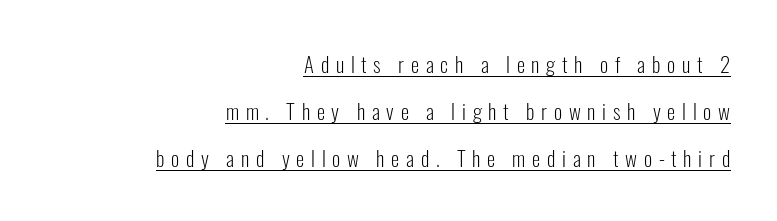
Q: Is the text bold? A: No.
Q: Is the text italic (slanted)? A: No, it is upright.
Q: Is the text underlined? A: Yes.
Q: How is the paragraph aligned? A: Right-aligned.
Q: Is the spacing between letters normal or unusually wide? A: Unusually wide.
Q: Is the spacing between lines tight, normal or loose? A: Loose.
